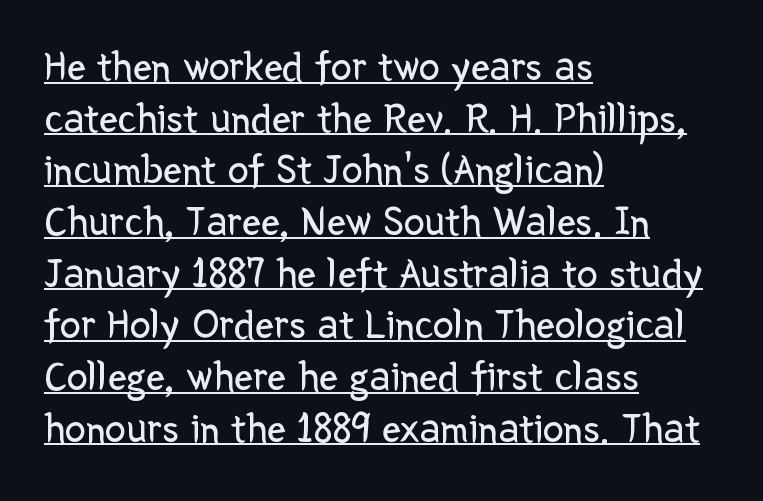
Here the designer chose a conventional face with non-uniform glyph widths. Counters stay open thanks to moderate or lighter strokes. The type sits square on the baseline with zero lean. Caption: lettering with a line underneath. Inter-character spacing is left at the font's built-in metrics.
